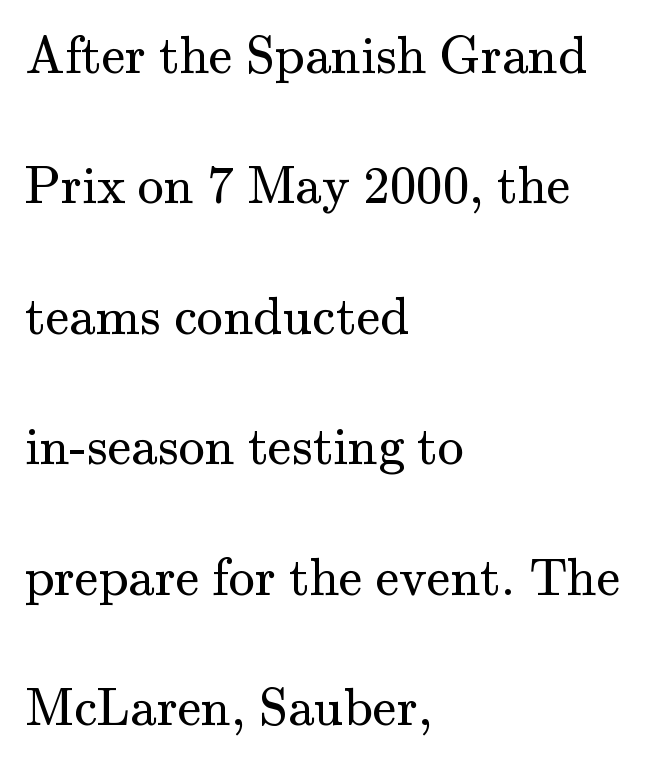
{"serif": "yes", "italic": "no", "bold": "no", "weight": "regular", "width": "normal", "stroke_contrast": "medium", "x_height": "small", "monospaced": "no", "underline": "no", "align": "left", "line_spacing": "loose", "line_spacing_ratio": 2.46, "letter_spacing": "normal", "letter_spacing_em": 0.0, "glyph_px": 53}
